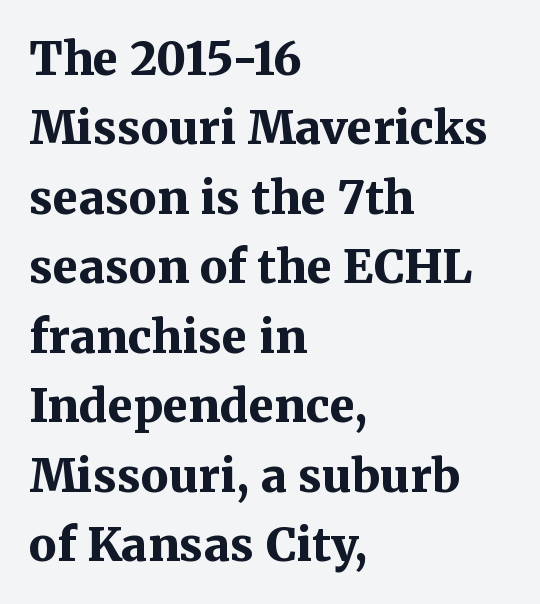
The image shows 46 px bold serif type, upright; set left-aligned, normal line spacing (1.51x), normal letter spacing, not underlined; medium stroke contrast and a medium x-height.
